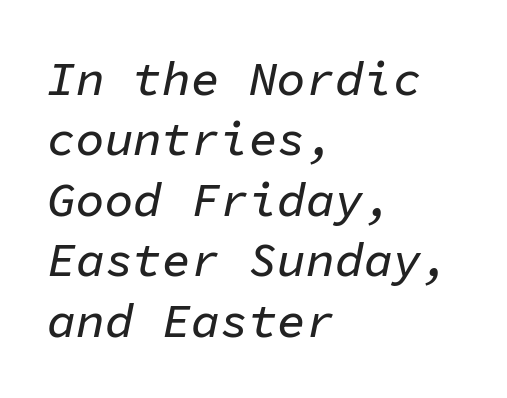
Regarding leading, the lines here are spaced in the standard way. Students, note that the glyphs here touch the page at normal intervals. Would a proofreader flag this as italicized? Yes. The paragraph shown leans on its left margin. The letters march in equal steps, a hallmark of fixed-pitch type.
